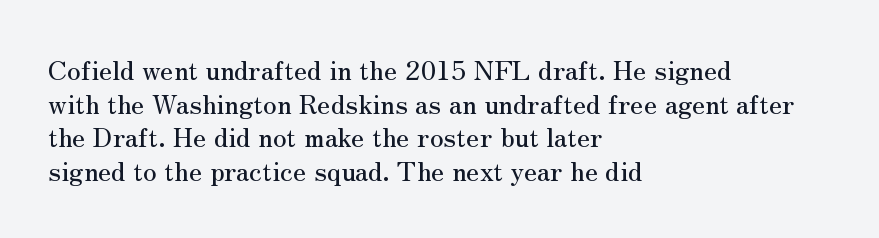
The image shows 27 px text type, upright; set left-aligned, normal line spacing (1.25x), normal letter spacing, not underlined.
